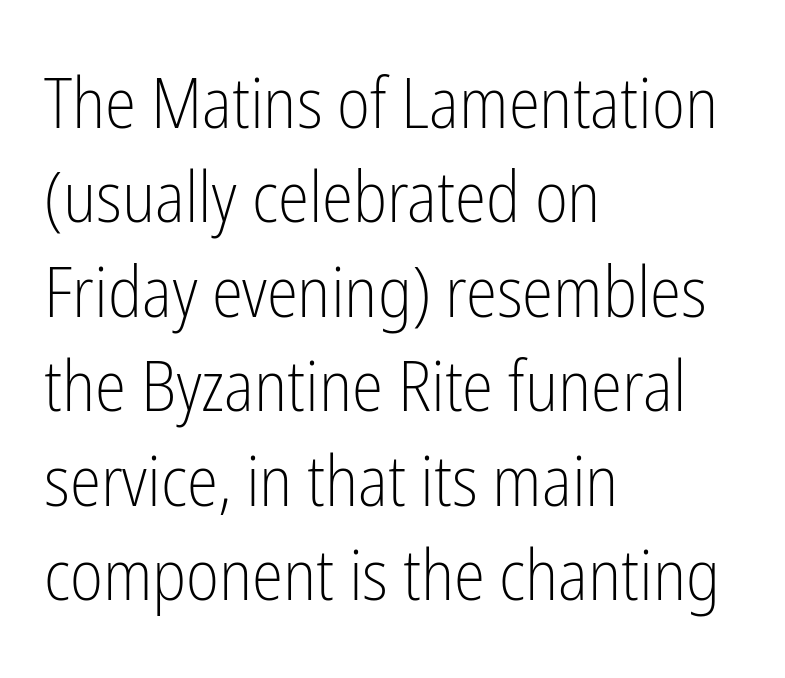
Is the letter spacing exaggerated? No — it looks like the ordinary default. Character widths vary here, with narrow letters taking less room than wide ones. The compositor pushed each line to the left boundary. Upright lettering throughout.
